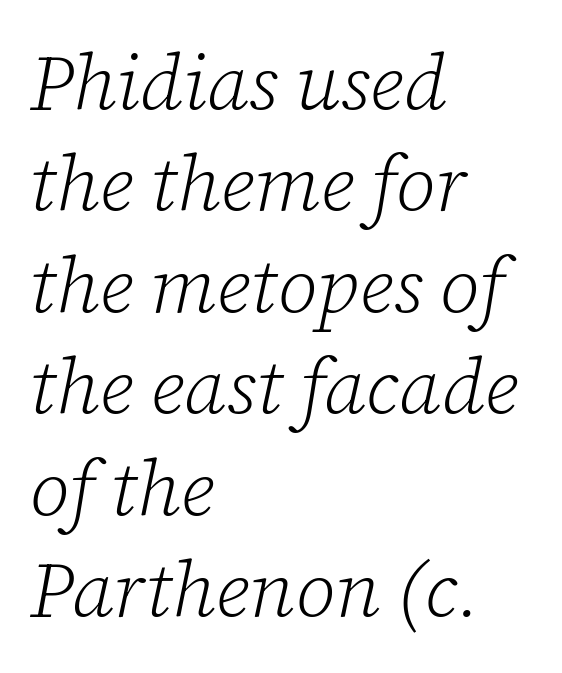
The passage shown is typed in a proportional face where columns would drift. There's an unmistakable incline to the writing here. Every row of glyphs begins at an identical x-position on the left. The typeface has the unassuming heft of standard copy or less.
